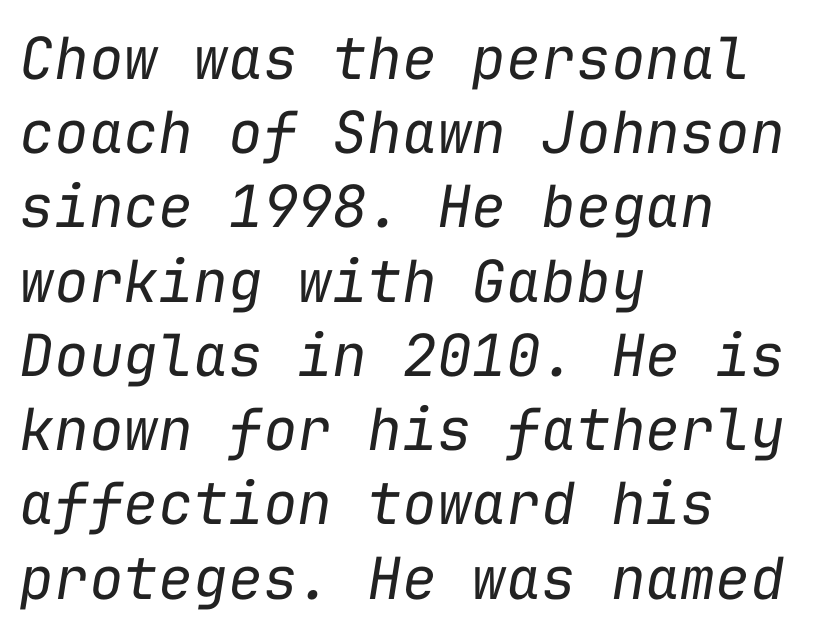
{"italic": "yes", "lean": "right", "slant_degrees": 9, "bold": "no", "weight": "regular", "width": "normal", "stroke_contrast": "low", "x_height": "medium", "monospaced": "yes", "underline": "no", "align": "left", "line_spacing": "normal", "line_spacing_ratio": 1.28, "letter_spacing": "normal", "letter_spacing_em": 0.0, "glyph_px": 58}
